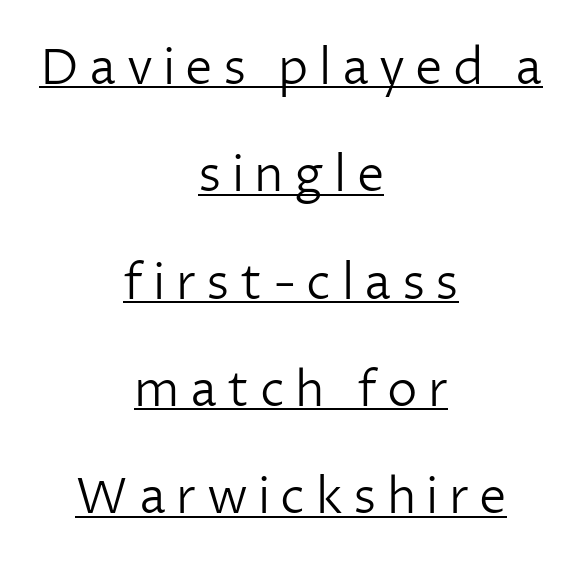
{"serif": "no", "italic": "no", "bold": "no", "weight": "light", "width": "normal", "stroke_contrast": "low", "x_height": "medium", "monospaced": "no", "underline": "yes", "align": "center", "line_spacing": "loose", "line_spacing_ratio": 2.19, "letter_spacing": "wide", "letter_spacing_em": 0.21, "glyph_px": 49}
